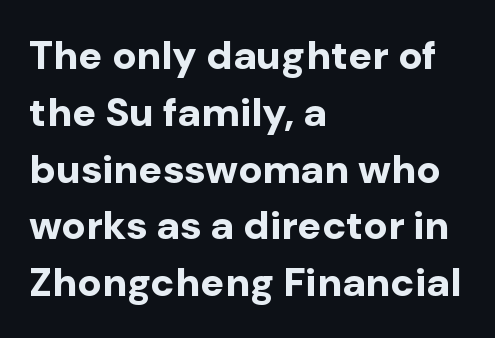
The image shows 40 px bold sans-serif type, upright; set left-aligned, normal line spacing (1.42x), normal letter spacing, not underlined; low stroke contrast and a medium x-height.
